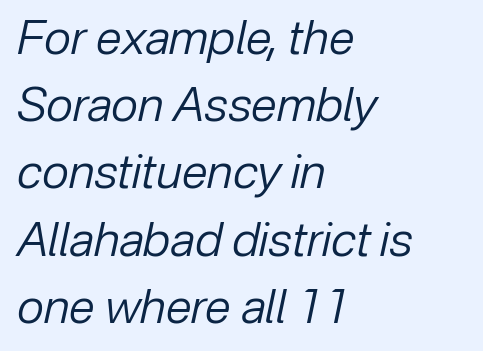
Q: Is the text bold? A: No.
Q: Is the text italic (slanted)? A: Yes, it leans right by about 12 degrees.
Q: Is the text underlined? A: No.
Q: How is the paragraph aligned? A: Left-aligned.
Q: Is the spacing between letters normal or unusually wide? A: Normal.
Q: Is the spacing between lines tight, normal or loose? A: Normal.
Q: Width (condensed, normal, or wide)? A: Normal.
Q: Stroke contrast? A: Low.
Q: x-height? A: Medium.
Q: Monospaced? A: No.
